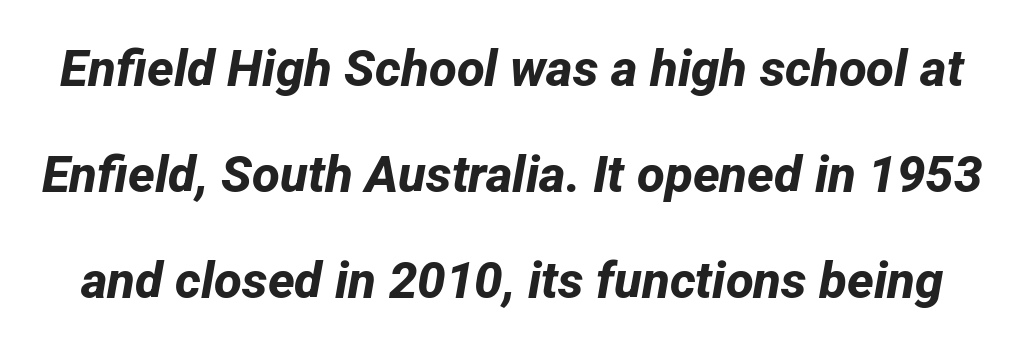
The image shows 51 px bold sans-serif type; set loose line spacing (2.08x), normal letter spacing, not underlined; low stroke contrast and a medium x-height.
